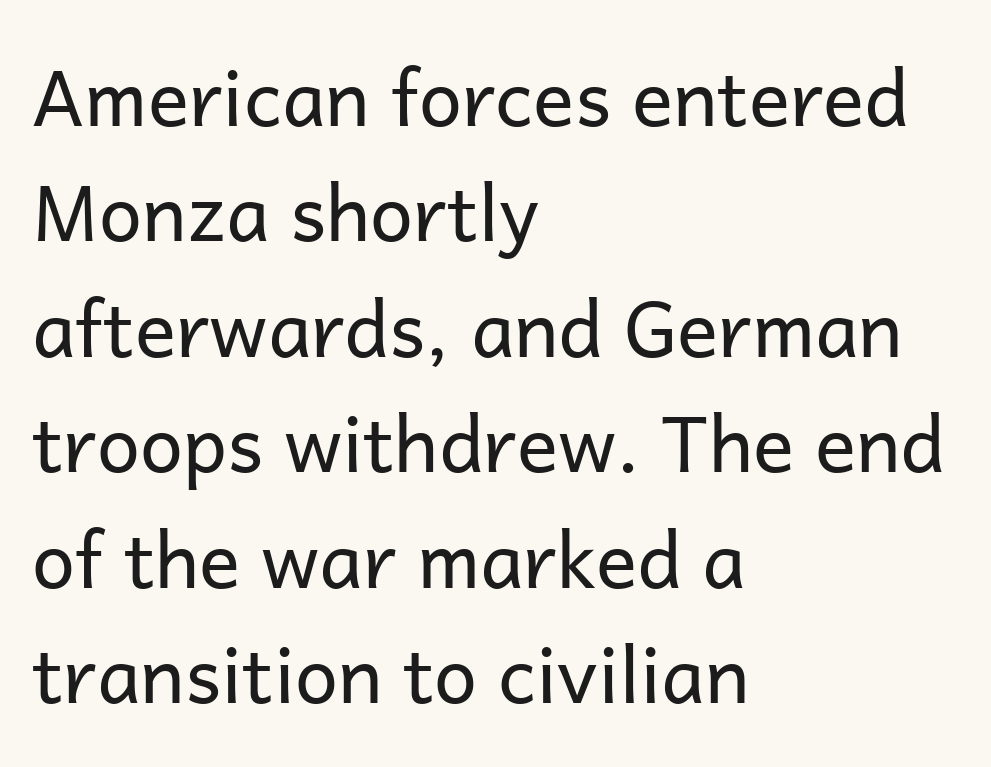
Compared with typical paragraphs, the rows here are spaced about the same. Bold? No — there's no thickening of the strokes. The type sits square on the baseline with zero lean. Check the space under the baseline: it is left empty.
